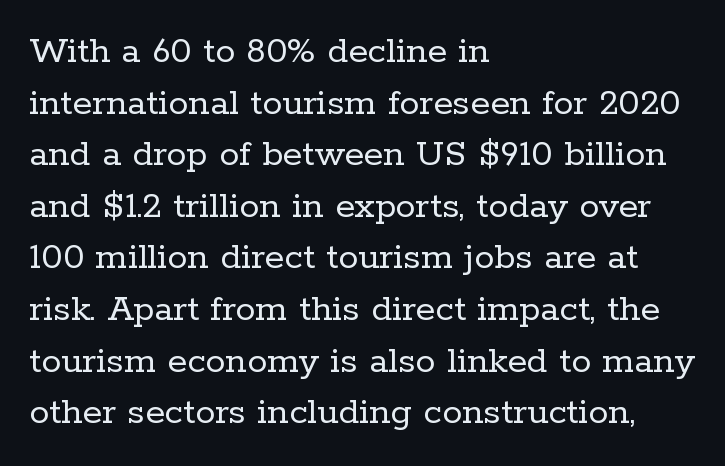
The image shows 40 px regular-weight serif type, upright; set left-aligned, normal line spacing (1.29x), normal letter spacing, not underlined; low stroke contrast and a medium x-height.
